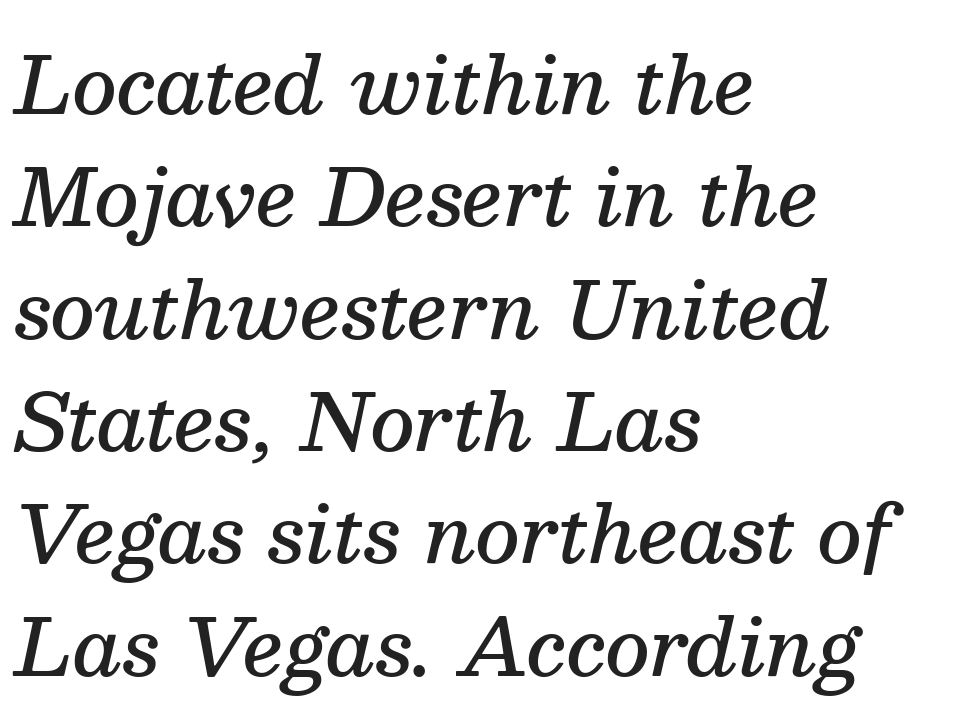
{"serif": "yes", "italic": "yes", "lean": "right", "slant_degrees": 13, "bold": "semi", "weight": "semibold", "width": "normal", "stroke_contrast": "medium", "x_height": "medium", "monospaced": "no", "underline": "no", "align": "left", "line_spacing": "normal", "line_spacing_ratio": 1.44, "letter_spacing": "normal", "letter_spacing_em": 0.0, "glyph_px": 78}
